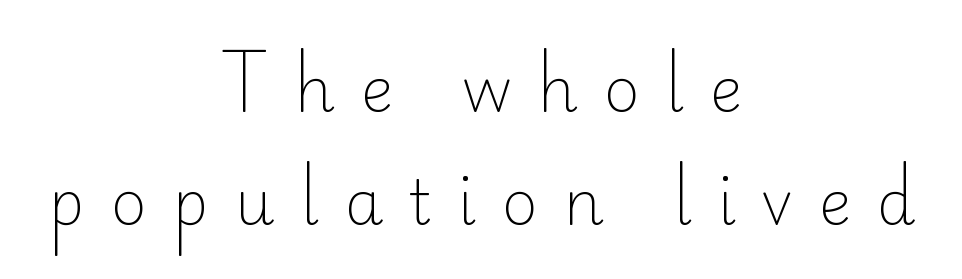
Q: Is the text bold? A: No.
Q: Is the text italic (slanted)? A: No, it is upright.
Q: Is the typeface a serif or a sans-serif typeface? A: Sans-serif.
Q: Is the text underlined? A: No.
Q: How is the paragraph aligned? A: Centered.
Q: Is the spacing between letters normal or unusually wide? A: Unusually wide.
Q: Width (condensed, normal, or wide)? A: Normal.
Q: Stroke contrast? A: Low.
Q: x-height? A: Small.
Q: Monospaced? A: No.
